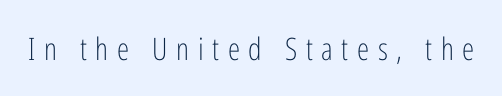
Q: Is the text bold? A: No.
Q: Is the text italic (slanted)? A: No, it is upright.
Q: Is the typeface a serif or a sans-serif typeface? A: Sans-serif.
Q: Is the text underlined? A: No.
Q: Is the spacing between letters normal or unusually wide? A: Unusually wide.
Q: Width (condensed, normal, or wide)? A: Condensed.
Q: Stroke contrast? A: Low.
Q: x-height? A: Medium.
Q: Monospaced? A: No.
